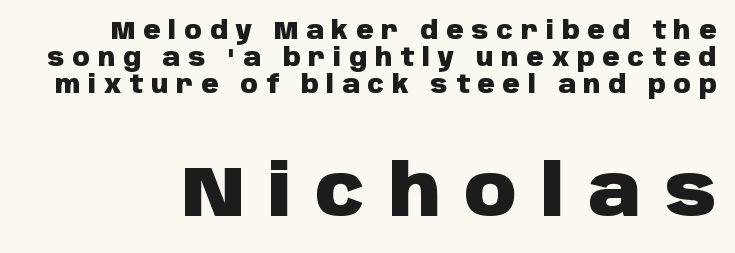
Q: Is the text bold? A: Yes.
Q: Is the text italic (slanted)? A: No, it is upright.
Q: Is the typeface a serif or a sans-serif typeface? A: Sans-serif.
Q: Is the text underlined? A: No.
Q: Is the spacing between letters normal or unusually wide? A: Unusually wide.
Q: Is the spacing between lines tight, normal or loose? A: Tight.
Q: Which block of text is set in a larger size, the first (top) or the second (bottom)? A: The second (bottom) one.
Q: Width (condensed, normal, or wide)? A: Normal.
Q: Stroke contrast? A: Low.
Q: x-height? A: Large.
Q: Monospaced? A: No.
